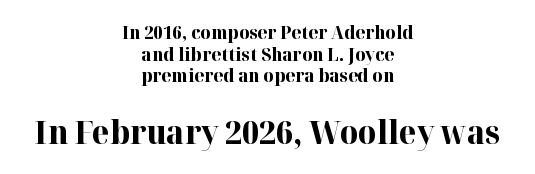
The image shows 32 px bold serif type, upright; set centered, line spacing 1.2x, normal letter spacing, not underlined; the second (bottom) block is 1.78x larger; high stroke contrast and a medium x-height.
